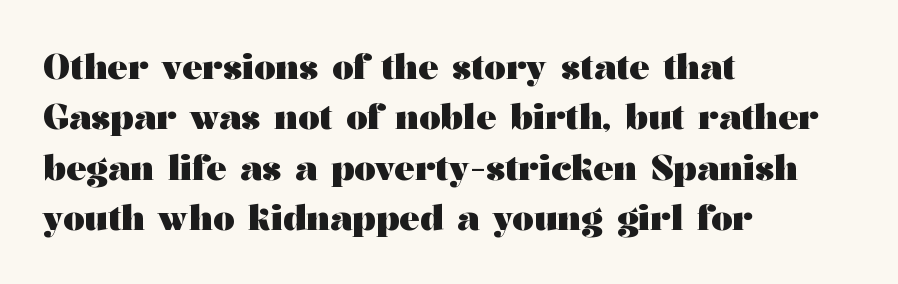
The text block is weighted toward the left margin, trailing off unevenly rightward. A typesetter would call this proportional, since set widths differ per character. Is this a sans? No — the strokes have serifs. Anything drawn beneath the words? Only blank space. Strokes here are thick enough to call this a true bold. A roman cut, with each character standing at attention.
